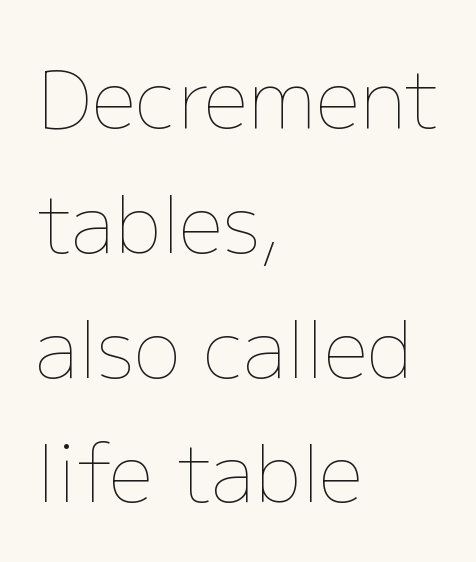
Q: Is the text bold? A: No.
Q: Is the text italic (slanted)? A: No, it is upright.
Q: Is the text underlined? A: No.
Q: How is the paragraph aligned? A: Left-aligned.
Q: Is the spacing between letters normal or unusually wide? A: Normal.
Q: Is the spacing between lines tight, normal or loose? A: Normal.
Q: Width (condensed, normal, or wide)? A: Normal.
Q: Stroke contrast? A: Low.
Q: x-height? A: Medium.
Q: Monospaced? A: No.
